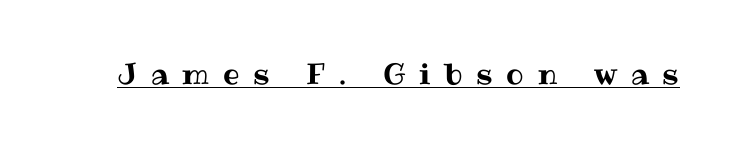
The tracking reads as deliberately expanded to a designer's eye. Notice how the stems are strictly vertical — no italics here. Proportional: the letters do not fall into vertical columns. In designer terms, the underline attribute is active on this setting.
